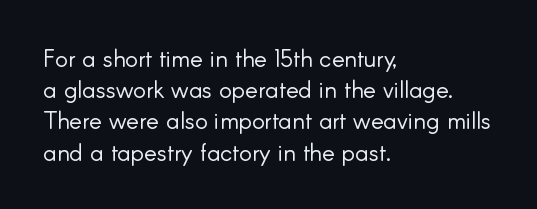
The ragged edge is on the right, which tells us the setting is flush left. The passage shown is not underscored anywhere. These lines were composed using upright roman letters. This sample uses plain, unmodified letter spacing. Reading down the column, the eye jumps a familiar distance to each next line.
